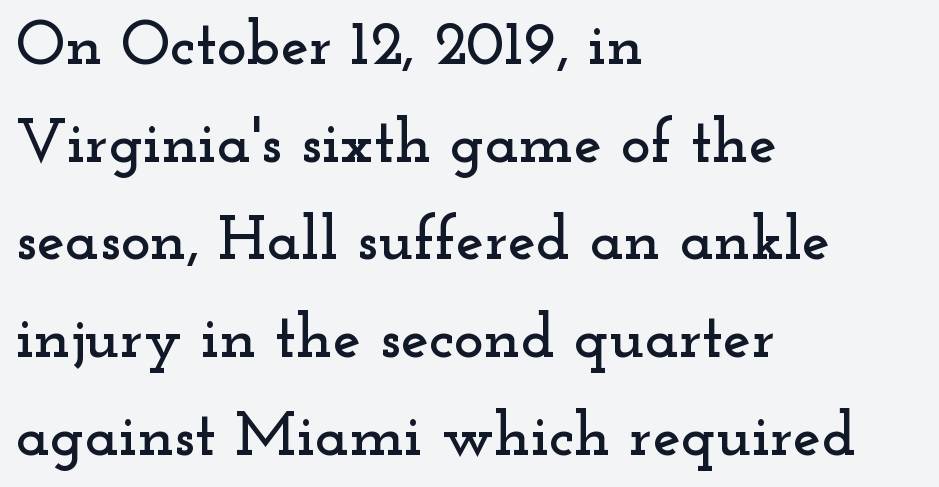
These lines keep a tight, regular rhythm from letter to letter. No word sits above an underline. Here the designer chose a conventional face with non-uniform glyph widths. Leading: standard. The passage shown is typeset with a serif family.
